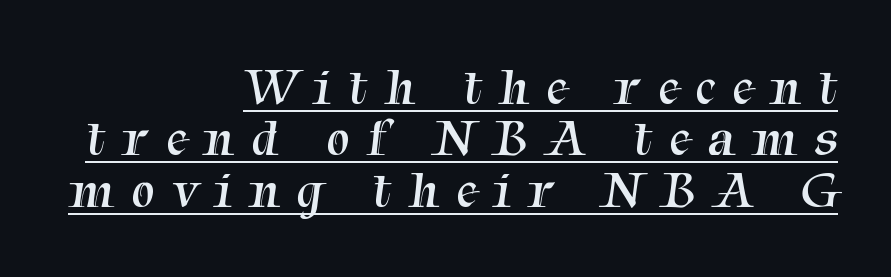
The image shows 52 px regular-weight serif type; set right-aligned, tight line spacing (0.99x), unusually wide letter spacing (+0.34 em), underlined; medium stroke contrast and a medium x-height.
